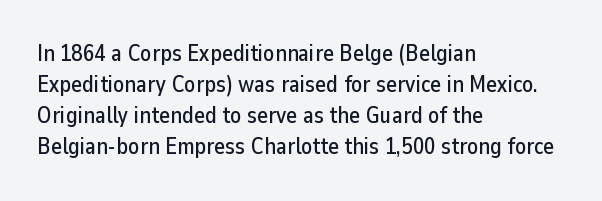
Q: Is the text italic (slanted)? A: No, it is upright.
Q: Is the text underlined? A: No.
Q: How is the paragraph aligned? A: Left-aligned.
Q: Is the spacing between letters normal or unusually wide? A: Normal.
Q: Is the spacing between lines tight, normal or loose? A: Normal.
